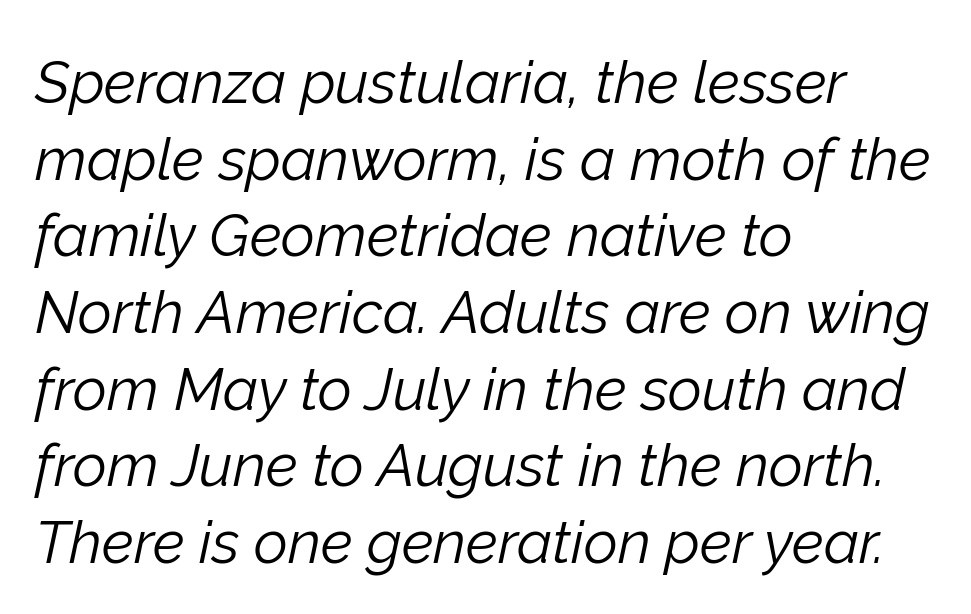
The image shows 59 px light type, italic (leaning right); set left-aligned, normal line spacing (1.3x), normal letter spacing, not underlined; low stroke contrast and a medium x-height.
